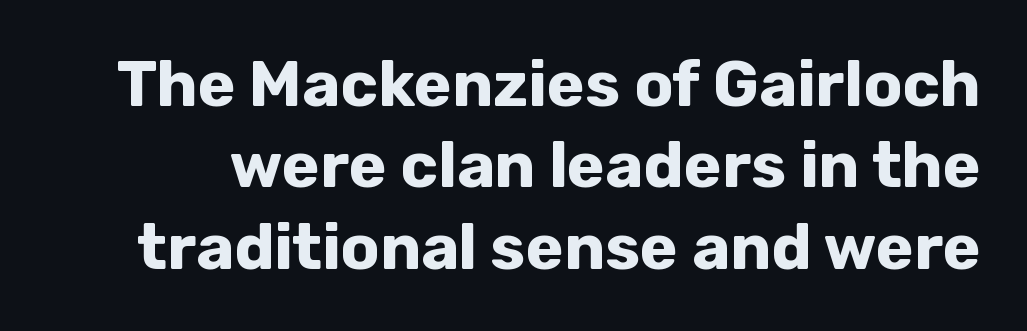
The image shows 64 px bold sans-serif type, upright; set normal line spacing (1.27x), normal letter spacing, not underlined; low stroke contrast and a medium x-height.
